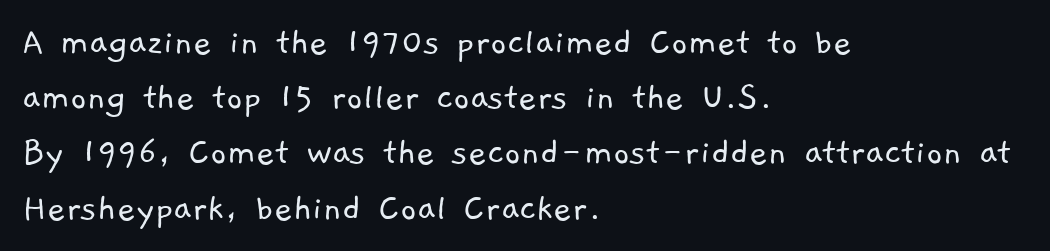
The image shows 40 px light sans-serif type; set left-aligned, normal line spacing (1.38x), normal letter spacing, not underlined; low stroke contrast and a medium x-height.
